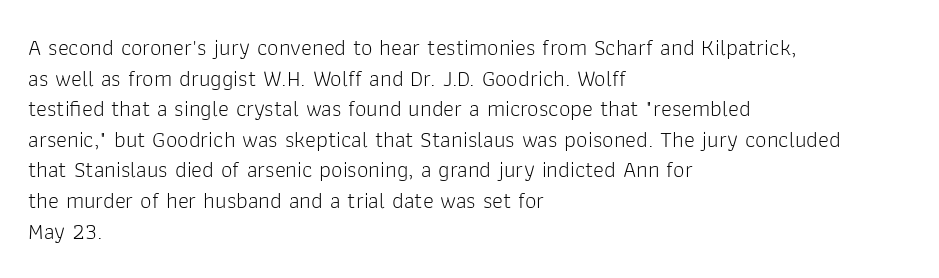
Q: Is the text bold? A: No.
Q: Is the text italic (slanted)? A: No, it is upright.
Q: Is the text underlined? A: No.
Q: How is the paragraph aligned? A: Left-aligned.
Q: Is the spacing between letters normal or unusually wide? A: Normal.
Q: Is the spacing between lines tight, normal or loose? A: Normal.
